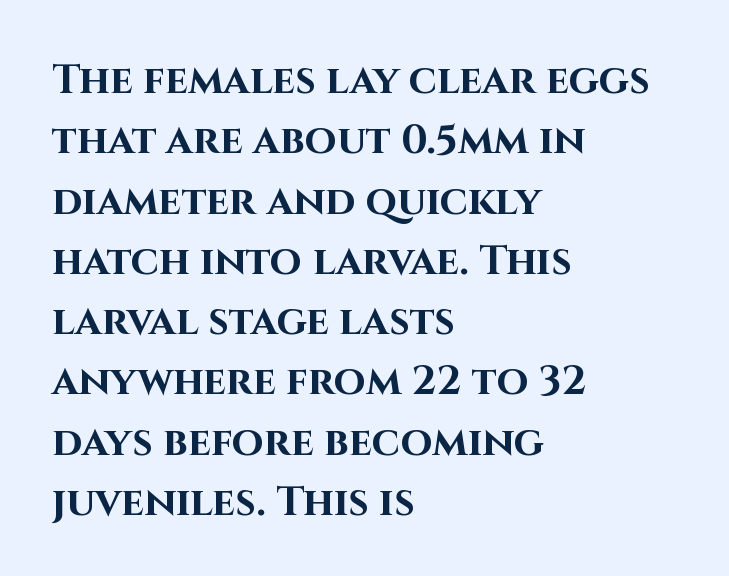
The image shows 41 px bold sans-serif type, upright; set left-aligned, normal line spacing (1.47x), normal letter spacing, not underlined; high stroke contrast and a large x-height.
